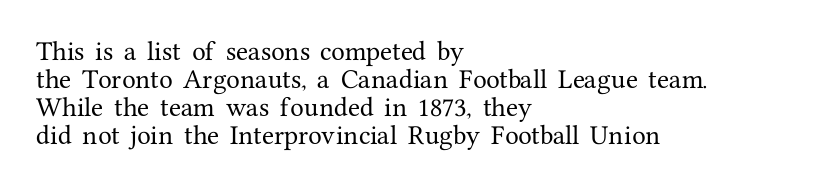
Style check: upright. Decoration check: the copy has no underline. The gaps between neighbouring characters are ordinary and unremarkable. This sample is left-justified, so line endings fall wherever the words run out. The rows are spaced the way most documents space them.
